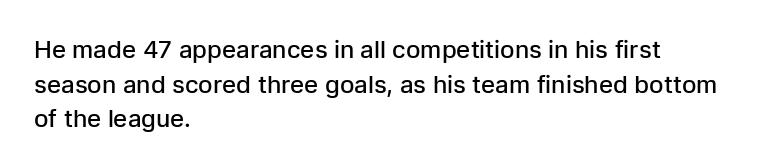
The image shows 24 px text type, upright; set left-aligned, normal line spacing (1.44x), normal letter spacing, not underlined.
